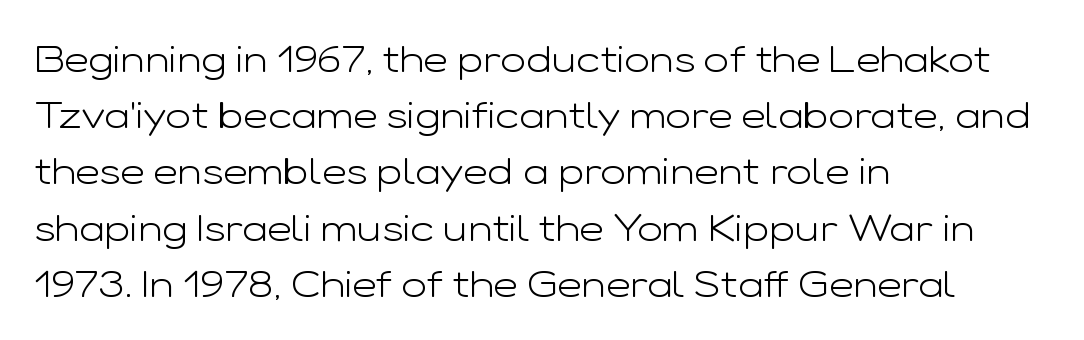
Q: Is the text bold? A: No.
Q: Is the text italic (slanted)? A: No, it is upright.
Q: Is the typeface a serif or a sans-serif typeface? A: Sans-serif.
Q: Is the text underlined? A: No.
Q: How is the paragraph aligned? A: Left-aligned.
Q: Is the spacing between letters normal or unusually wide? A: Normal.
Q: Is the spacing between lines tight, normal or loose? A: Normal.
Q: Width (condensed, normal, or wide)? A: Wide.
Q: Stroke contrast? A: Low.
Q: x-height? A: Medium.
Q: Monospaced? A: No.
